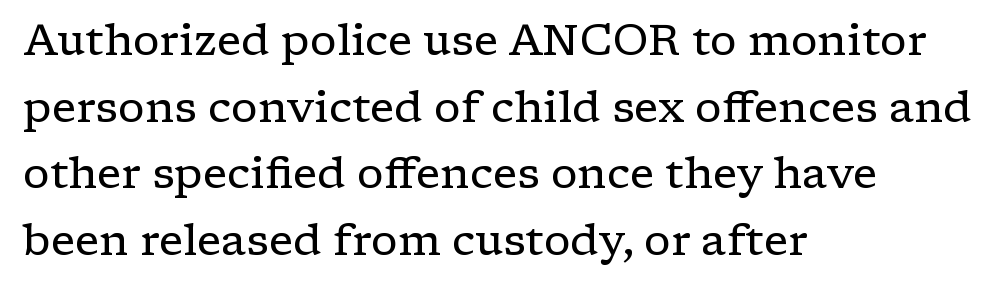
{"serif": "yes", "italic": "no", "bold": "no", "weight": "regular", "width": "wide", "stroke_contrast": "low", "x_height": "medium", "monospaced": "no", "underline": "no", "align": "left", "line_spacing": "normal", "line_spacing_ratio": 1.55, "letter_spacing": "normal", "letter_spacing_em": 0.0, "glyph_px": 43}
